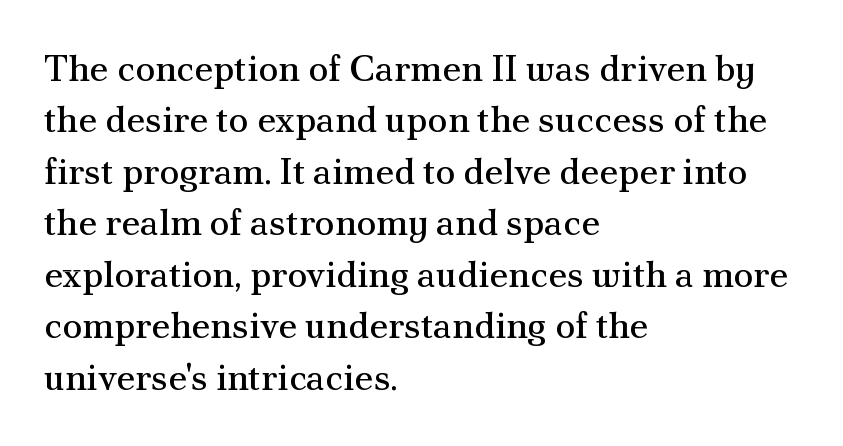
Does the type have serifs? Yes, each stem ends in a small foot. Is this a fixed-width face? No — the glyphs have proportional, varying widths. Regular leading. Every character sits straight up, as roman type does. No chunkiness to these letters — they're not bold. Tracking here is standard; glyphs follow each other at the usual distance.
